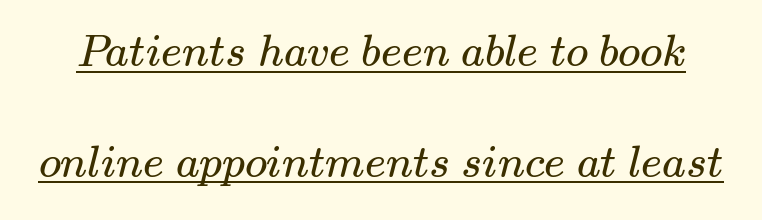
{"serif": "yes", "bold": "no", "weight": "regular", "width": "wide", "stroke_contrast": "medium", "x_height": "small", "monospaced": "no", "underline": "yes", "line_spacing": "loose", "line_spacing_ratio": 2.46, "letter_spacing": "normal", "letter_spacing_em": 0.0, "glyph_px": 45}
